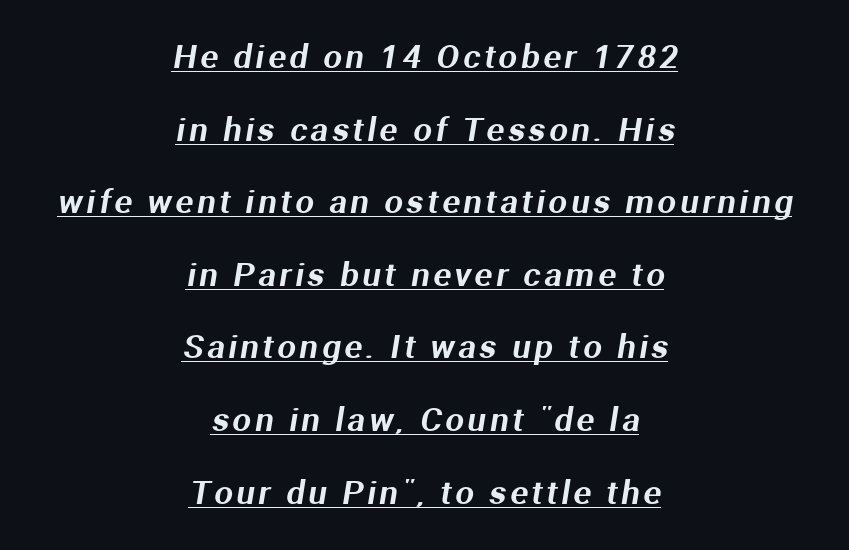
Q: Is the typeface a serif or a sans-serif typeface? A: Sans-serif.
Q: Is the text underlined? A: Yes.
Q: How is the paragraph aligned? A: Centered.
Q: Is the spacing between lines tight, normal or loose? A: Loose.
Q: Width (condensed, normal, or wide)? A: Normal.
Q: Stroke contrast? A: Medium.
Q: x-height? A: Medium.
Q: Monospaced? A: No.
